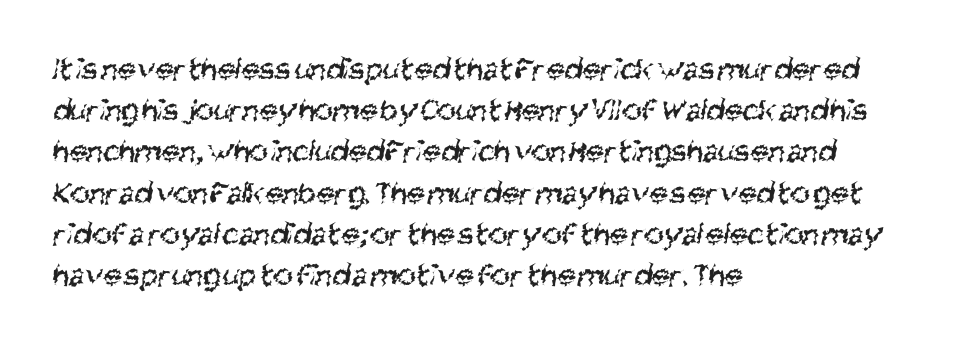
The vertical gap from one line to the next is medium. Typeset ragged right — the left edge is the straight one. The face used here is proportionally spaced, like ordinary book or web type. Standard letterfit; no display-style spreading of the glyphs. Stroke terminals: plain, sans-serif. Stems and bowls with no extra thickness — not bold.
